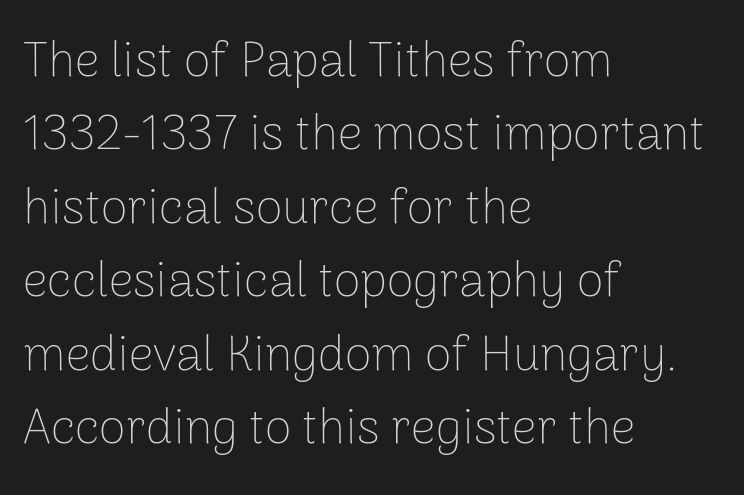
Italic: no, the glyphs are upright roman. These lines sit exactly where default settings would place them. A bare baseline throughout the passage. The strokes carry an ordinary text weight at most. The passage shown has conventional tracking throughout. These lines are rendered in a variable-pitch font.
